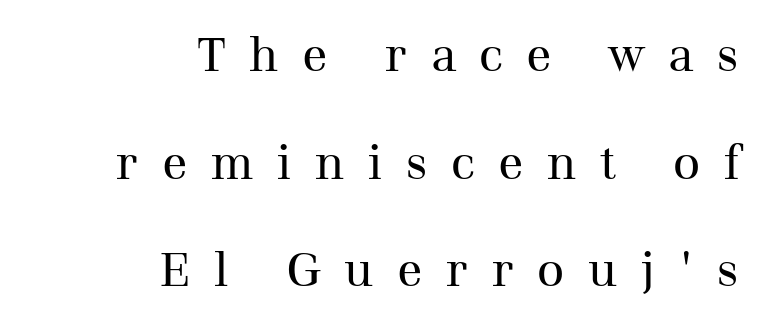
The string is rendered with underlining switched off. Each letter keeps its own natural width here, so spacing adapts to shape. The letters carry serifs — small finishing strokes at the ends of their stems. Stroke thickness stays within the range of a standard reading face or lighter. Compared with typical body copy, the letter spacing here is much looser. Posture: straight, roman, zero tilt.
